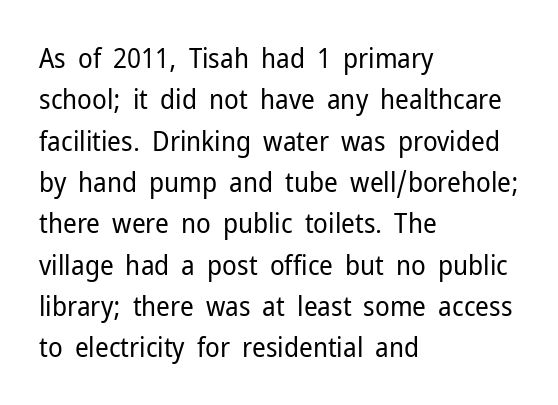
Q: Is the text bold? A: No.
Q: Is the text italic (slanted)? A: No, it is upright.
Q: Is the text underlined? A: No.
Q: How is the paragraph aligned? A: Left-aligned.
Q: Is the spacing between letters normal or unusually wide? A: Normal.
Q: Is the spacing between lines tight, normal or loose? A: Normal.
